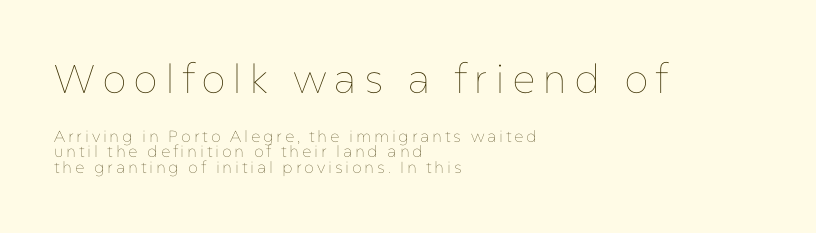
The image shows 40 px thin type, upright; set left-aligned, tight line spacing (0.99x), not underlined; the first (top) block is 2.5x larger; low stroke contrast and a medium x-height.
